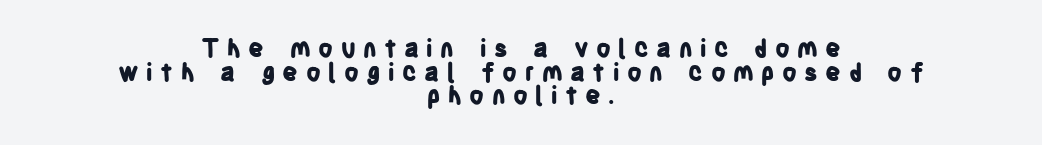
Compared with typical body copy, the letter spacing here is much looser. Each glyph is drawn with heavy, bold strokes. The typography opts for an upright posture over an oblique one. The designer dialed line spacing down below the default.
